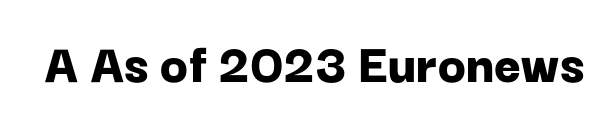
{"serif": "no", "italic": "no", "bold": "yes", "weight": "bold", "width": "normal", "stroke_contrast": "low", "x_height": "medium", "monospaced": "no", "underline": "no", "letter_spacing": "normal", "letter_spacing_em": 0.0, "glyph_px": 58}
